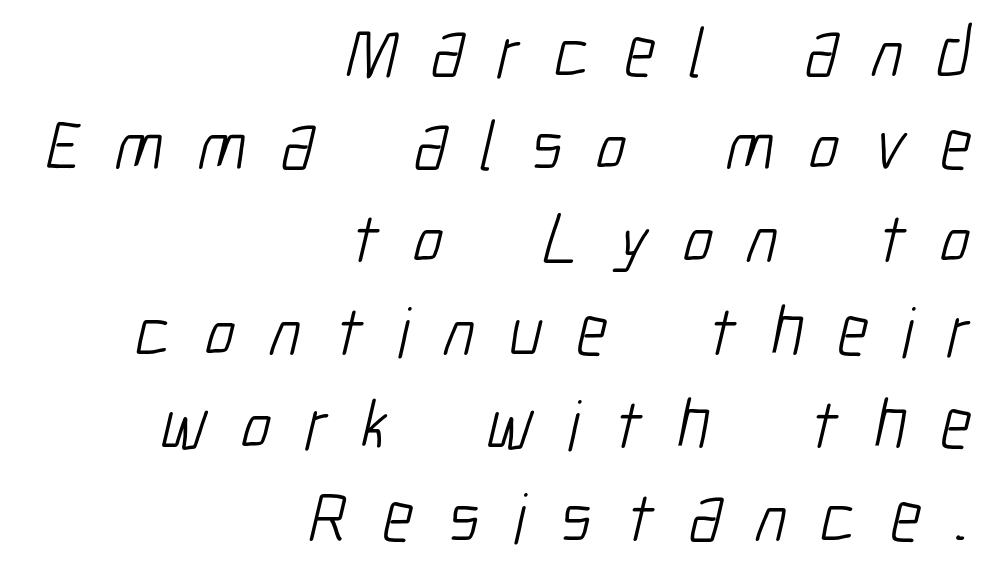
Check the space under the baseline: it is left empty. Is this a sans? Yes — the strokes have no serifs. Summary of weight: not heavy and not bold. Looks like regular typesetting: each glyph gets only the width it needs. The line-height multiplier appears to be the usual default.
